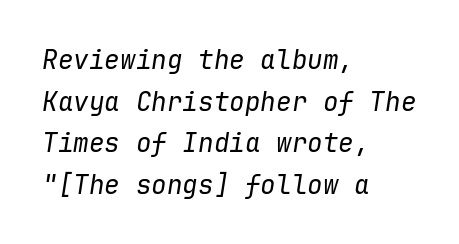
The image shows 26 px text type, italic (leaning right); set left-aligned, normal line spacing (1.6x), normal letter spacing, not underlined.
